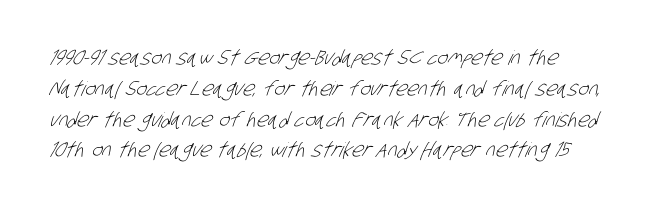
{"bold": "no", "underline": "no", "line_spacing": "normal", "line_spacing_ratio": 1.54, "letter_spacing": "normal", "letter_spacing_em": 0.0, "glyph_px": 20}
